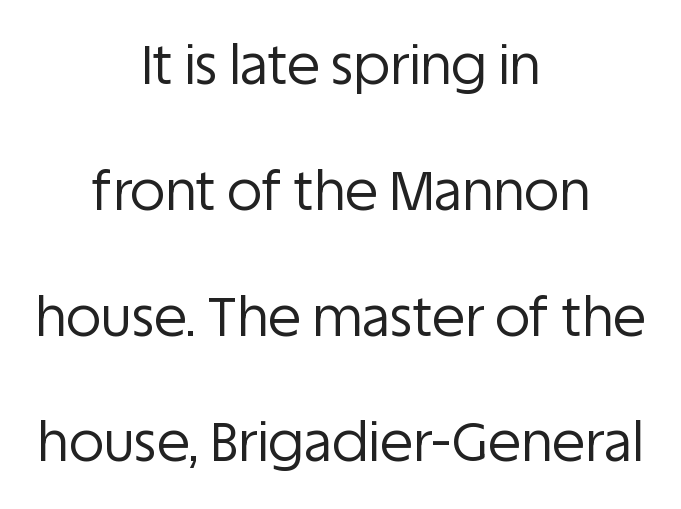
The image shows 54 px regular-weight sans-serif type, upright; set centered, loose line spacing (2.33x), normal letter spacing, not underlined; low stroke contrast and a large x-height.
